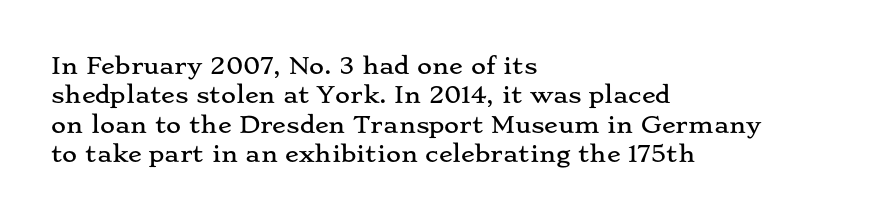
One-word summary of the alignment: left. Posture: vertical. The tracking reads as untouched default to a designer's eye. Each row of text sits above clean, open space. Does the leading feel generous? No, just average.
